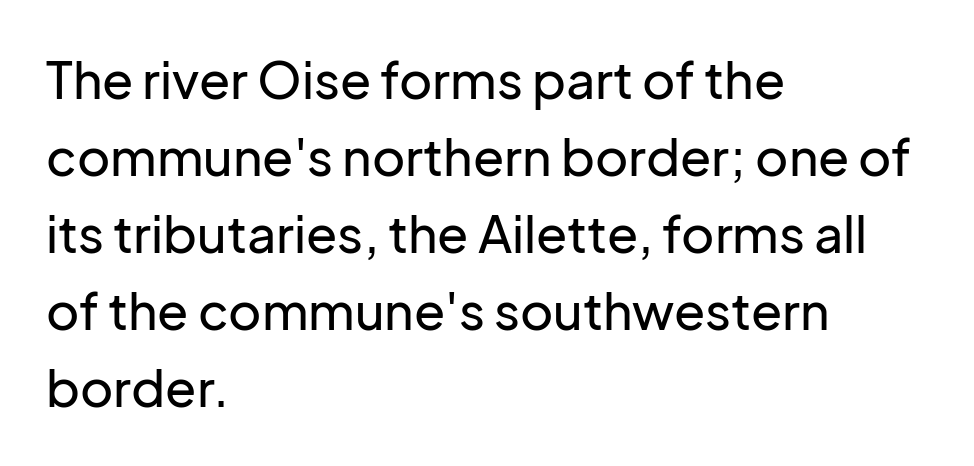
The image shows 51 px sans-serif type, upright; set left-aligned, normal line spacing (1.51x), normal letter spacing, not underlined; low stroke contrast and a medium x-height.
